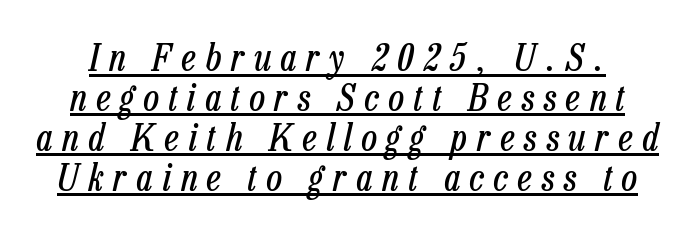
{"italic": "yes", "lean": "right", "slant_degrees": 13, "bold": "no", "weight": "regular", "width": "condensed", "stroke_contrast": "low", "x_height": "medium", "monospaced": "no", "underline": "yes", "line_spacing": "tight", "line_spacing_ratio": 1.05, "letter_spacing": "wide", "letter_spacing_em": 0.26, "glyph_px": 38}
